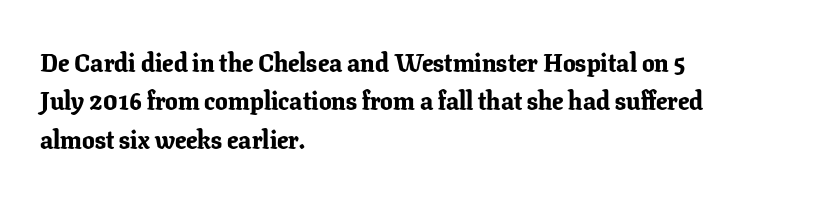
Here the glyphs are tracked normally, forming tight word shapes. Does the weight exceed regular? Yes, all the way to bold. The text block is weighted toward the left margin, trailing off unevenly rightward. Style check: upright. Notice how descenders clear the ascenders below comfortably — that's standard leading. Glance below the letters and you will spot only blank space.
